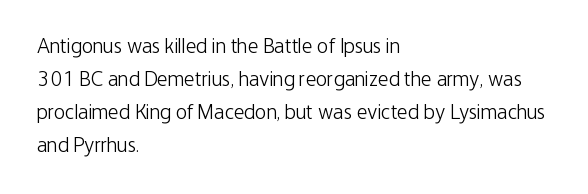
No italicization has been applied; the sample stays upright. This rendering features lettering with no underline. Summary of weight: not heavy and not bold. The typesetter chose a ragged-right arrangement here. The vertical gap from one line to the next is medium.
